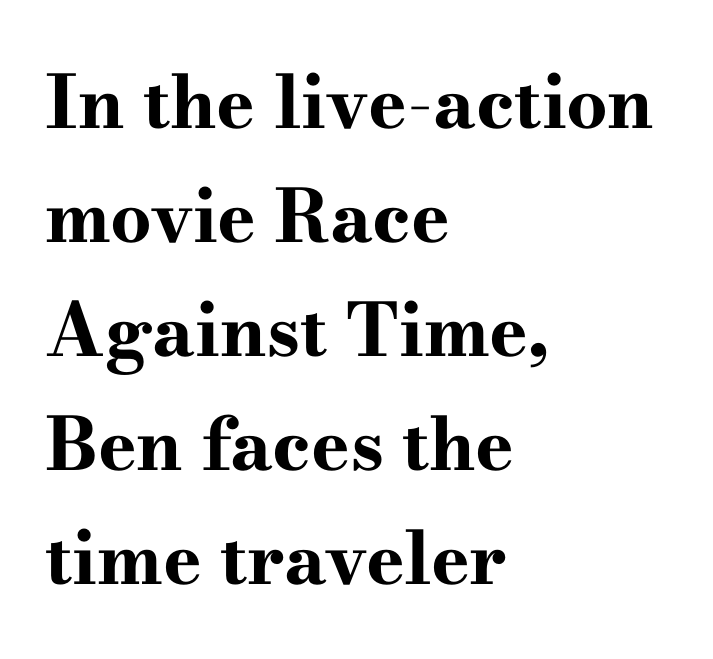
Leading: standard. Chunky letters — that's bold for sure. Proportional: the letters do not fall into vertical columns. Words float on clear page, feet unadorned. If you drew a ruler down the left edge, every line would touch it. Does extra space separate the letters? No, they use regular spacing.
